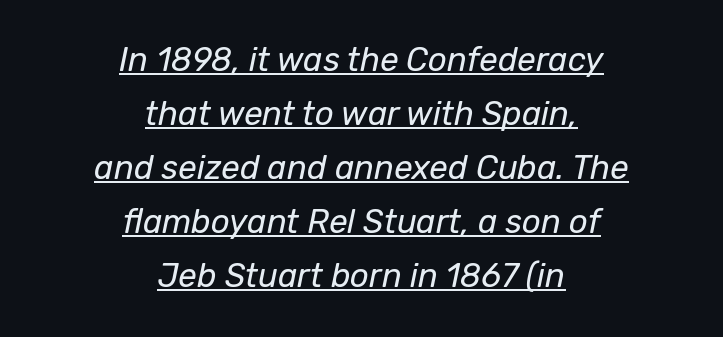
Q: Is the text bold? A: No.
Q: Is the text italic (slanted)? A: Yes, it leans right by about 12 degrees.
Q: Is the text underlined? A: Yes.
Q: How is the paragraph aligned? A: Centered.
Q: Is the spacing between letters normal or unusually wide? A: Normal.
Q: Is the spacing between lines tight, normal or loose? A: Normal.
Q: Width (condensed, normal, or wide)? A: Normal.
Q: Stroke contrast? A: Low.
Q: x-height? A: Medium.
Q: Monospaced? A: No.
